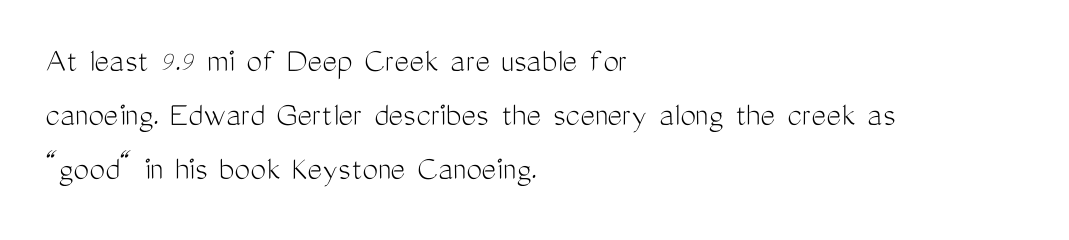
{"serif": "no", "italic": "no", "bold": "no", "weight": "light", "width": "condensed", "stroke_contrast": "medium", "x_height": "medium", "monospaced": "no", "underline": "no", "align": "left", "line_spacing": "normal", "line_spacing_ratio": 1.54, "letter_spacing": "normal", "letter_spacing_em": 0.0, "glyph_px": 35}
